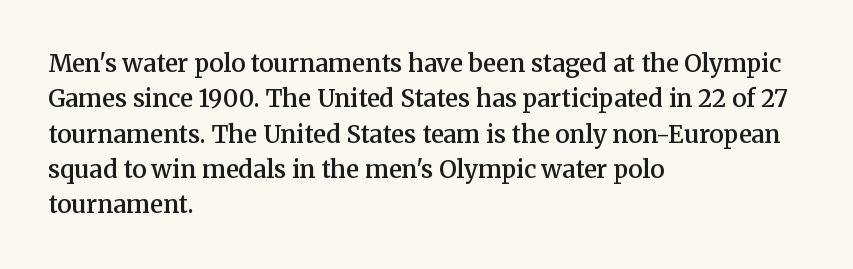
Q: Is the text bold? A: Semi-bold.
Q: Is the text italic (slanted)? A: No, it is upright.
Q: Is the text underlined? A: No.
Q: How is the paragraph aligned? A: Left-aligned.
Q: Is the spacing between letters normal or unusually wide? A: Normal.
Q: Is the spacing between lines tight, normal or loose? A: Normal.
